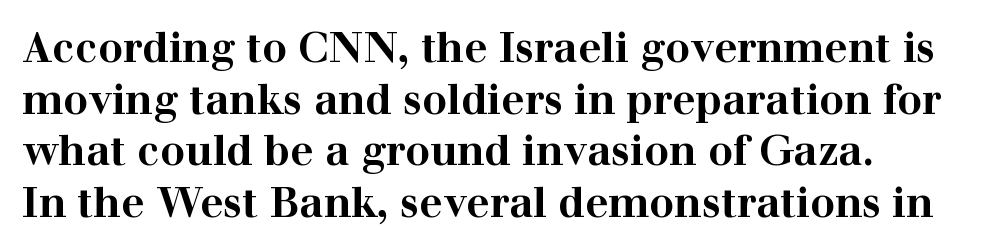
Inter-character spacing is left at the font's built-in metrics. A classic flush-left, rag-right setting is used for this passage. Lines of text with bare space underneath. A normal amount of white space separates one row of letters from the next. Yep, those are serifs on the letters. Ascenders rise straight up at ninety degrees.
